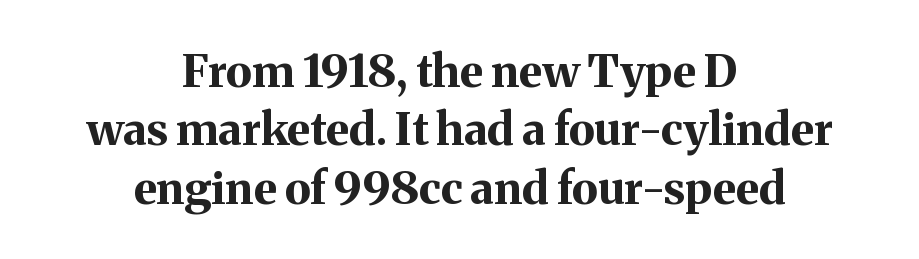
Posture: upright roman. Reading down the column, the eye jumps a familiar distance to each next line. Type style note: has serifs. The letters sit at their default tracking, neither squeezed nor spread.
